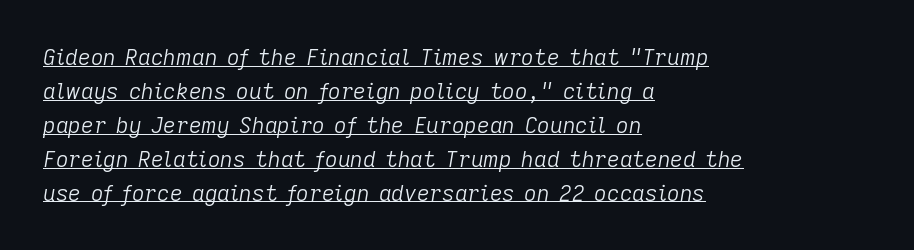
These lines were composed using italics. Is the stroke heavy? The answer is a plain regular-or-lighter. All the whitespace from short lines collects on the right. Regarding leading, the lines here are spaced in the standard way.
